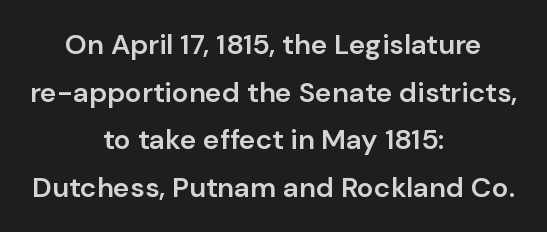
Reading down the column, the eye jumps a familiar distance to each next line. Spacing between characters is what you'd get straight out of the box. Notice how the stems are strictly vertical — no italics here. Character widths vary here, with narrow letters taking less room than wide ones.
